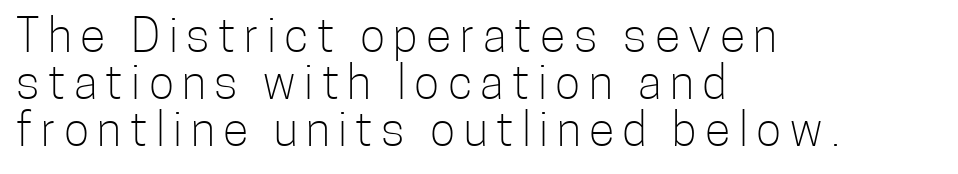
Q: Is the text bold? A: No.
Q: Is the text italic (slanted)? A: No, it is upright.
Q: Is the typeface a serif or a sans-serif typeface? A: Sans-serif.
Q: Is the text underlined? A: No.
Q: How is the paragraph aligned? A: Left-aligned.
Q: Is the spacing between lines tight, normal or loose? A: Tight.
Q: Width (condensed, normal, or wide)? A: Condensed.
Q: Stroke contrast? A: Low.
Q: x-height? A: Medium.
Q: Monospaced? A: No.
